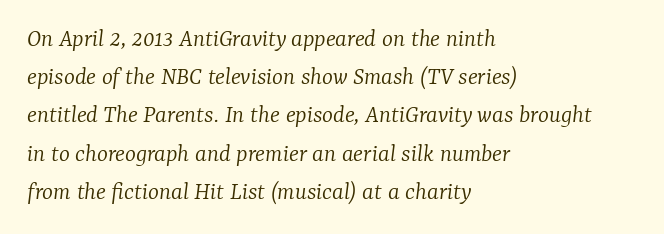
Notice how the passage keeps a crisp vertical edge on the left only. Line spacing here is normal. Lines of text with bare space underneath. Stems and bowls with no extra thickness — not bold.
